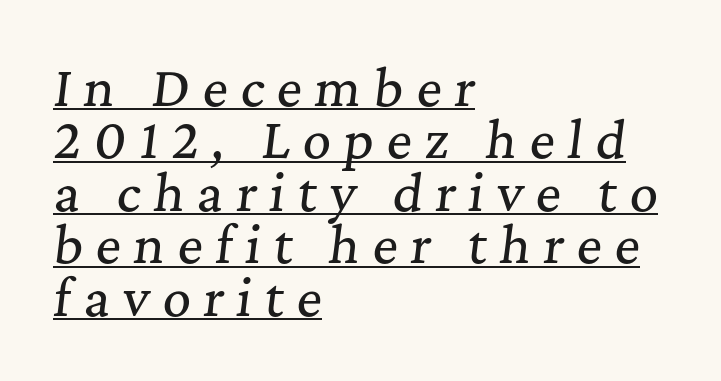
The face used here is proportionally spaced, like ordinary book or web type. Honestly, the underline is the first thing you notice here. The rendering anchors every line to the left-hand side. Designer's note — italics engaged. Old-style or modern, the face here clearly has serifs. The face used here is rendered with a markedly widened letterfit.
